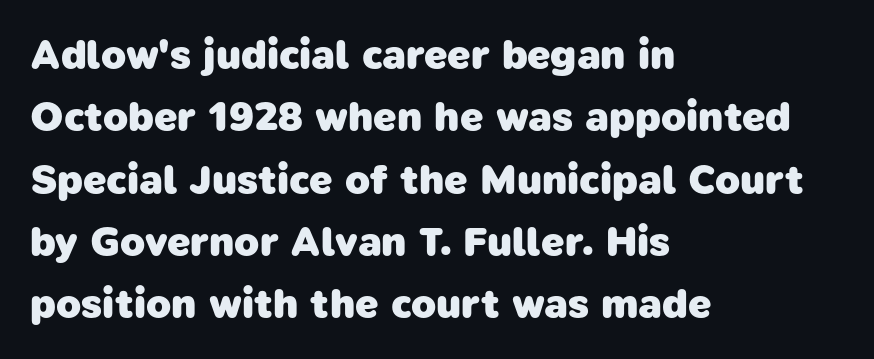
Q: Is the text bold? A: Yes.
Q: Is the typeface a serif or a sans-serif typeface? A: Sans-serif.
Q: Is the text underlined? A: No.
Q: How is the paragraph aligned? A: Left-aligned.
Q: Is the spacing between letters normal or unusually wide? A: Normal.
Q: Is the spacing between lines tight, normal or loose? A: Normal.
Q: Width (condensed, normal, or wide)? A: Normal.
Q: Stroke contrast? A: Low.
Q: x-height? A: Medium.
Q: Monospaced? A: No.
